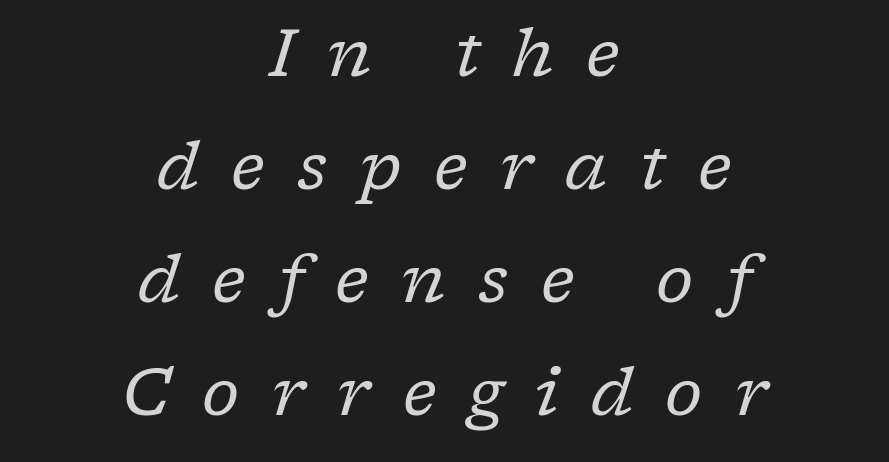
Q: Is the text bold? A: No.
Q: Is the text italic (slanted)? A: Yes, it leans right by about 17 degrees.
Q: Is the typeface a serif or a sans-serif typeface? A: Serif.
Q: Is the text underlined? A: No.
Q: How is the paragraph aligned? A: Centered.
Q: Is the spacing between letters normal or unusually wide? A: Unusually wide.
Q: Width (condensed, normal, or wide)? A: Normal.
Q: Stroke contrast? A: Low.
Q: x-height? A: Medium.
Q: Monospaced? A: No.
